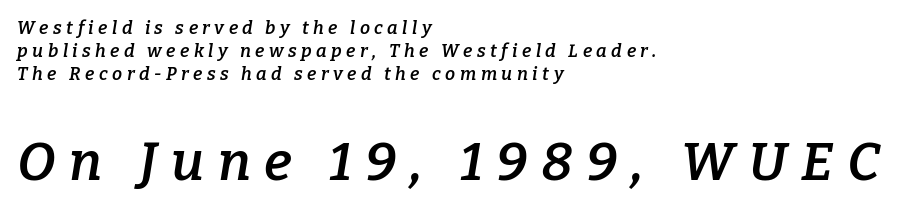
Q: Is the text bold? A: Semi-bold.
Q: Is the text italic (slanted)? A: Yes, it leans right by about 9 degrees.
Q: Is the typeface a serif or a sans-serif typeface? A: Serif.
Q: Is the text underlined? A: No.
Q: How is the paragraph aligned? A: Left-aligned.
Q: Is the spacing between letters normal or unusually wide? A: Unusually wide.
Q: Is the spacing between lines tight, normal or loose? A: Normal.
Q: Which block of text is set in a larger size, the first (top) or the second (bottom)? A: The second (bottom) one.
Q: Width (condensed, normal, or wide)? A: Normal.
Q: Stroke contrast? A: Low.
Q: x-height? A: Medium.
Q: Monospaced? A: No.
